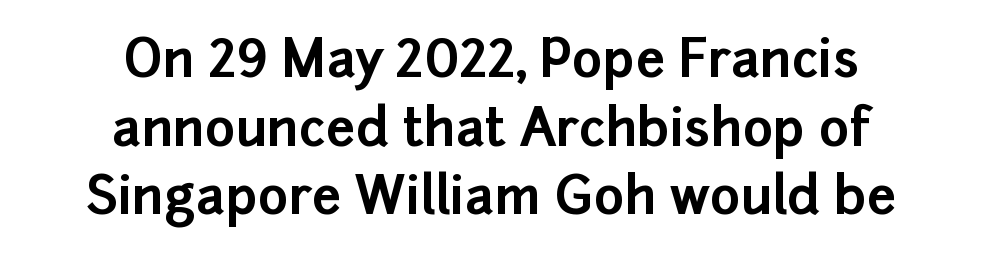
The image shows 52 px bold sans-serif type, upright; set centered, normal line spacing (1.32x), normal letter spacing, not underlined; low stroke contrast and a medium x-height.
